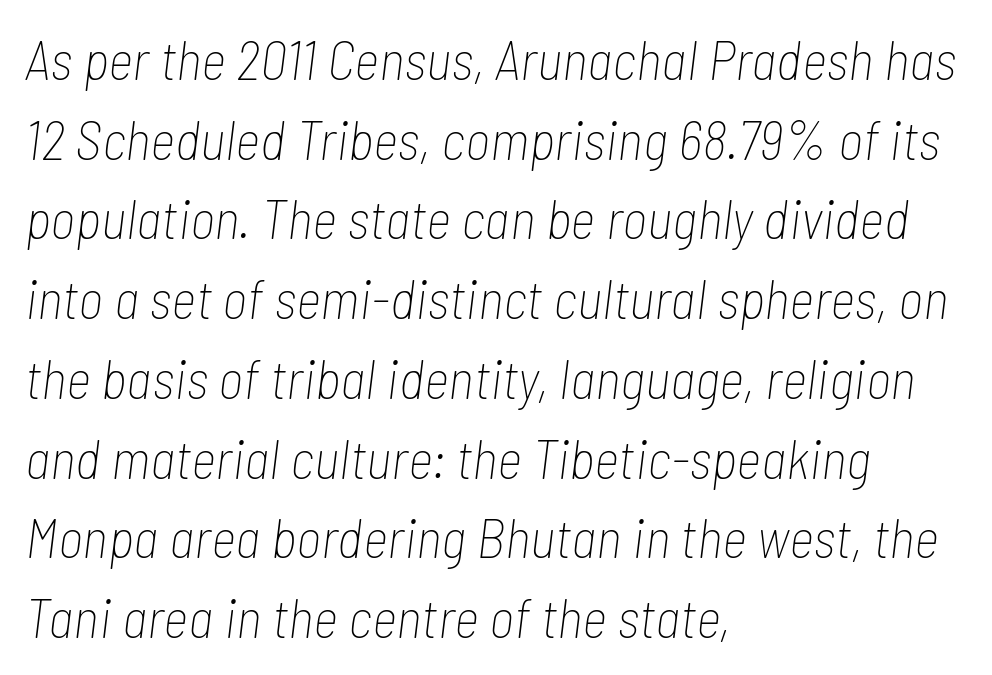
Q: Is the text bold? A: No.
Q: Is the text italic (slanted)? A: Yes, it leans right by about 7 degrees.
Q: Is the text underlined? A: No.
Q: How is the paragraph aligned? A: Left-aligned.
Q: Is the spacing between letters normal or unusually wide? A: Normal.
Q: Is the spacing between lines tight, normal or loose? A: Normal.
Q: Width (condensed, normal, or wide)? A: Condensed.
Q: Stroke contrast? A: Low.
Q: x-height? A: Medium.
Q: Monospaced? A: No.
